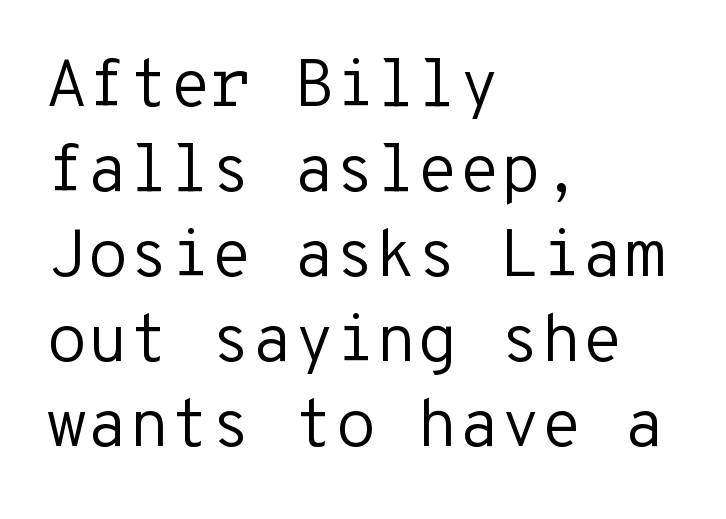
{"serif": "no", "italic": "no", "bold": "no", "weight": "regular", "width": "normal", "stroke_contrast": "low", "x_height": "medium", "monospaced": "yes", "underline": "no", "align": "left", "line_spacing": "normal", "line_spacing_ratio": 1.27, "letter_spacing": "normal", "letter_spacing_em": 0.0, "glyph_px": 67}
